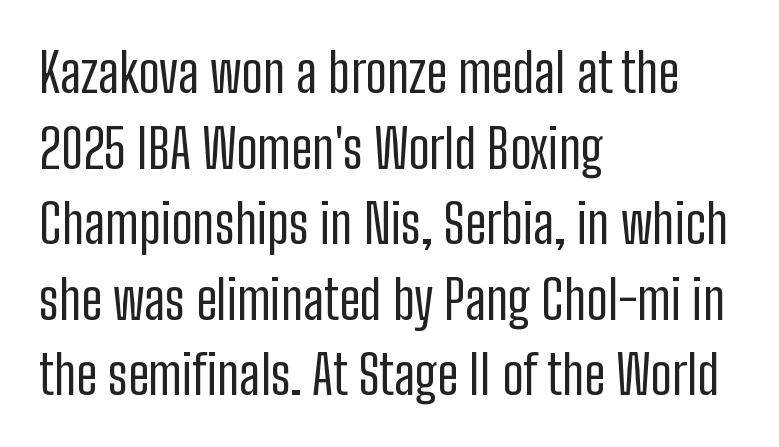
The lines sit at an ordinary, default distance from one another. Left-aligned paragraph, ragged on the right. A typesetter would label this face a sans. The tracking reads as untouched default to a designer's eye.
